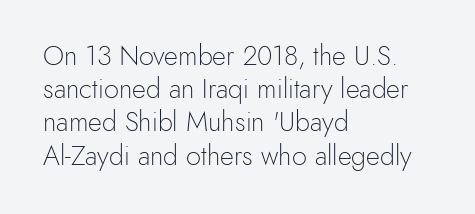
{"italic": "no", "bold": "no", "underline": "no", "align": "left", "line_spacing_ratio": 1.23, "letter_spacing": "normal", "letter_spacing_em": 0.0, "glyph_px": 27}
